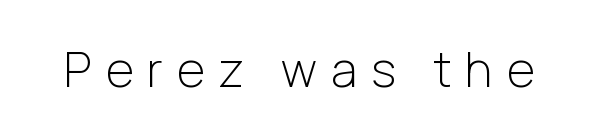
{"serif": "no", "italic": "no", "bold": "no", "weight": "light", "width": "normal", "stroke_contrast": "low", "x_height": "medium", "monospaced": "no", "underline": "no", "letter_spacing": "wide", "letter_spacing_em": 0.29, "glyph_px": 48}
